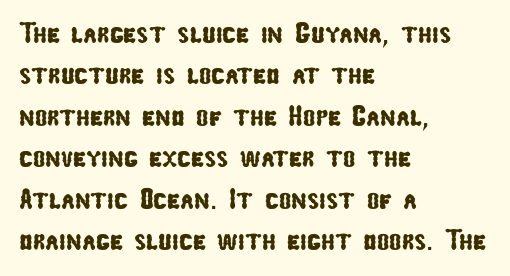
Q: Is the typeface a serif or a sans-serif typeface? A: Sans-serif.
Q: Is the text underlined? A: No.
Q: How is the paragraph aligned? A: Left-aligned.
Q: Is the spacing between letters normal or unusually wide? A: Normal.
Q: Is the spacing between lines tight, normal or loose? A: Normal.
Q: Width (condensed, normal, or wide)? A: Condensed.
Q: Stroke contrast? A: Low.
Q: x-height? A: Medium.
Q: Monospaced? A: No.
